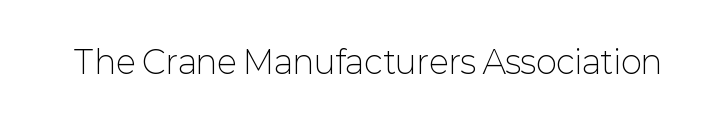
The image shows 32 px light sans-serif type, upright; set normal letter spacing, not underlined; low stroke contrast and a medium x-height.
